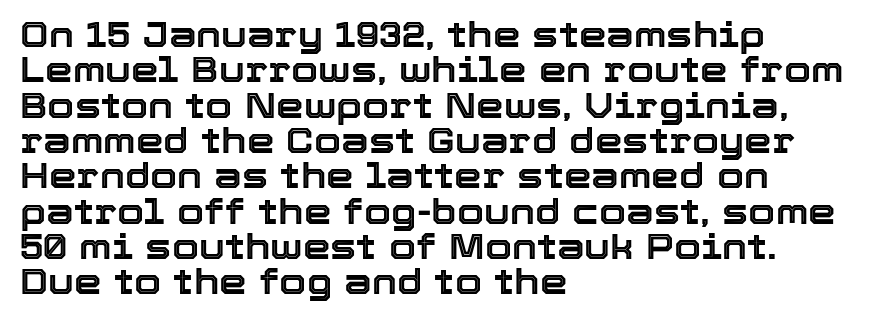
Q: Is the text italic (slanted)? A: No, it is upright.
Q: Is the text underlined? A: No.
Q: How is the paragraph aligned? A: Left-aligned.
Q: Is the spacing between letters normal or unusually wide? A: Normal.
Q: Is the spacing between lines tight, normal or loose? A: Tight.
Q: Width (condensed, normal, or wide)? A: Normal.
Q: x-height? A: Medium.
Q: Monospaced? A: No.
